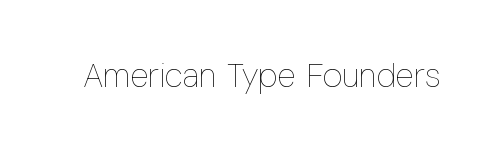
{"italic": "no", "bold": "no", "weight": "thin", "width": "condensed", "stroke_contrast": "low", "x_height": "medium", "monospaced": "no", "underline": "no", "letter_spacing": "normal", "letter_spacing_em": 0.0, "glyph_px": 34}
